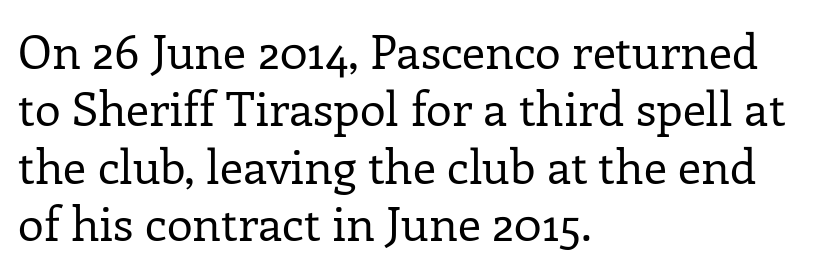
The image shows 47 px regular-weight serif type, upright; set left-aligned, line spacing 1.22x, normal letter spacing, not underlined; low stroke contrast and a medium x-height.
